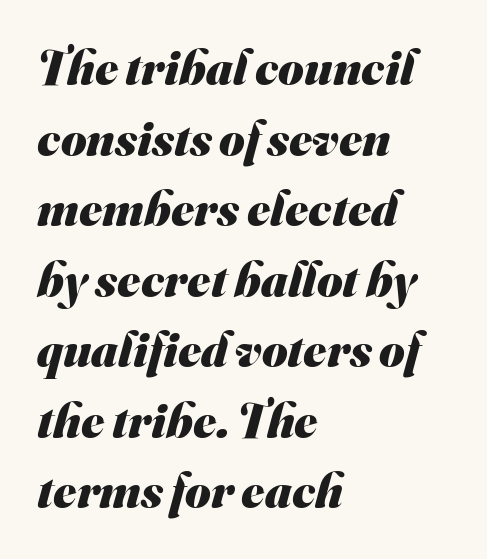
Note the varied advance widths — an 'i' is clearly narrower than an 'm'. In terms of letterspacing, this is plain default setting. The passage shown stacks its lines at a standard gap. These words are printed bold, with thick strokes throughout. Underline: absent.
